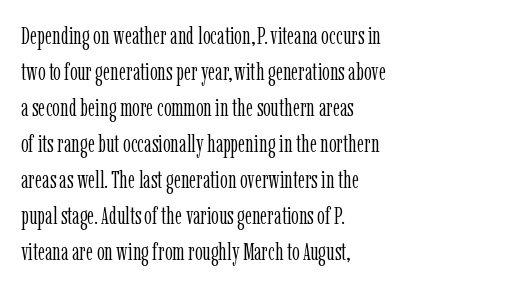
The image shows 24 px text type, upright; set left-aligned, normal line spacing (1.5x), normal letter spacing, not underlined.
